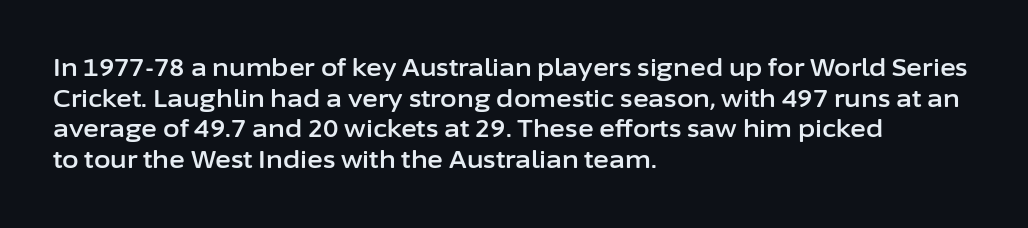
{"italic": "no", "underline": "no", "align": "left", "line_spacing": "normal", "line_spacing_ratio": 1.28, "letter_spacing": "normal", "letter_spacing_em": 0.0, "glyph_px": 24}
